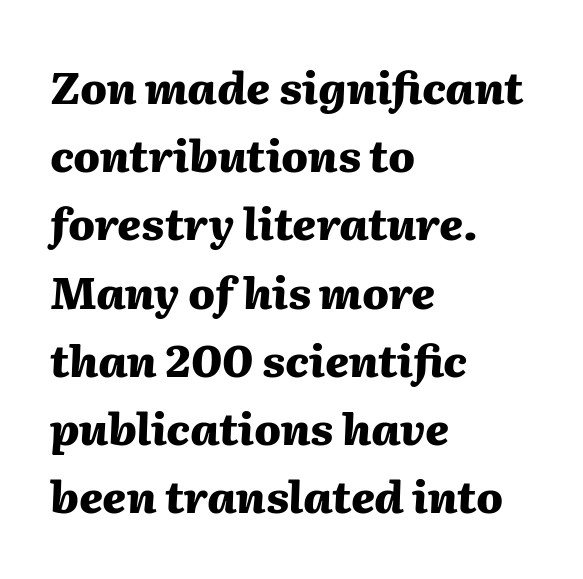
{"italic": "yes", "lean": "right", "slant_degrees": 2, "bold": "yes", "weight": "heavy", "width": "normal", "stroke_contrast": "medium", "x_height": "medium", "monospaced": "no", "underline": "no", "align": "left", "line_spacing": "normal", "line_spacing_ratio": 1.55, "letter_spacing": "normal", "letter_spacing_em": 0.0, "glyph_px": 44}
